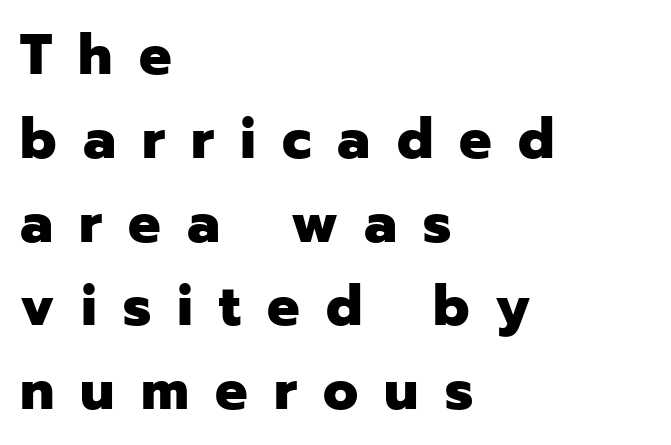
Q: Is the text bold? A: Yes.
Q: Is the text italic (slanted)? A: No, it is upright.
Q: Is the typeface a serif or a sans-serif typeface? A: Sans-serif.
Q: Is the text underlined? A: No.
Q: How is the paragraph aligned? A: Left-aligned.
Q: Is the spacing between letters normal or unusually wide? A: Unusually wide.
Q: Is the spacing between lines tight, normal or loose? A: Normal.
Q: Width (condensed, normal, or wide)? A: Normal.
Q: Stroke contrast? A: Low.
Q: x-height? A: Medium.
Q: Monospaced? A: No.
